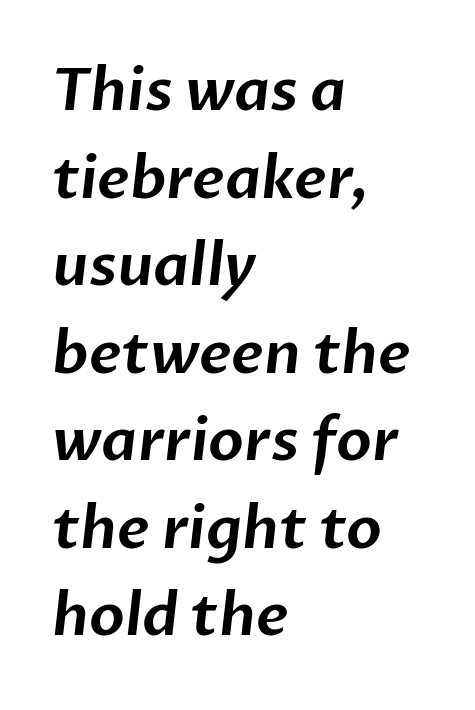
The image shows 58 px sans-serif type; set left-aligned, normal line spacing (1.51x), normal letter spacing, not underlined; low stroke contrast and a medium x-height.
